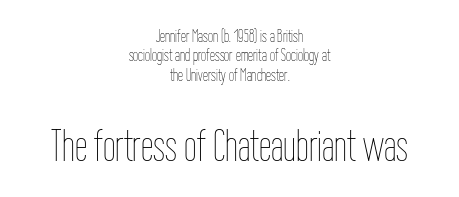
The image shows 45 px thin, condensed type, upright; set centered, tight line spacing (1.07x), normal letter spacing, not underlined; the second (bottom) block is 2.5x larger; low stroke contrast and a medium x-height.
